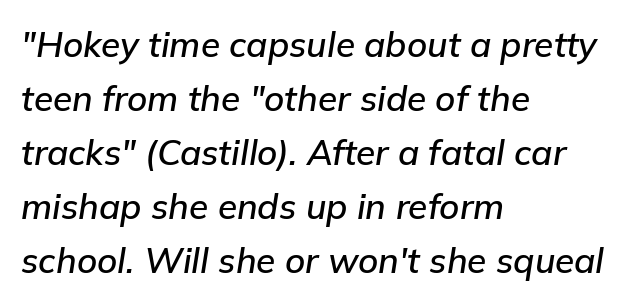
The image shows 35 px text type, italic (leaning right); set left-aligned, normal line spacing (1.54x), normal letter spacing, not underlined; low stroke contrast and a medium x-height.
